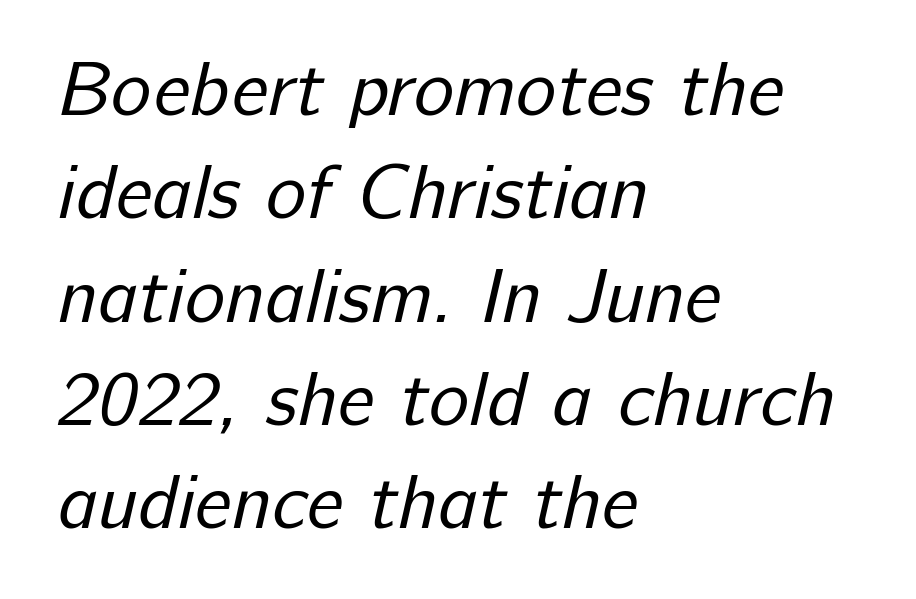
Q: Is the text bold? A: No.
Q: Is the typeface a serif or a sans-serif typeface? A: Sans-serif.
Q: Is the text underlined? A: No.
Q: How is the paragraph aligned? A: Left-aligned.
Q: Is the spacing between letters normal or unusually wide? A: Normal.
Q: Is the spacing between lines tight, normal or loose? A: Normal.
Q: Width (condensed, normal, or wide)? A: Normal.
Q: Stroke contrast? A: Low.
Q: x-height? A: Medium.
Q: Monospaced? A: No.
